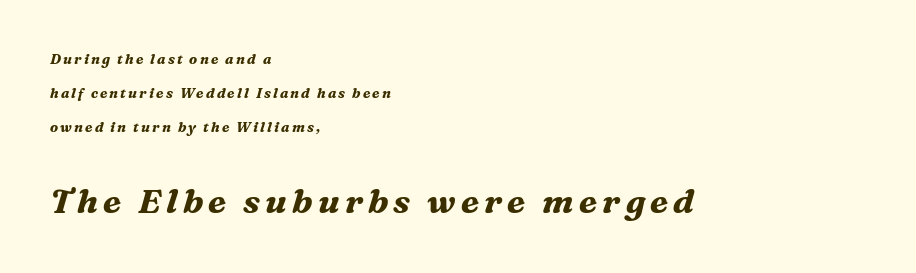
Q: Is the text bold? A: Yes.
Q: Is the text italic (slanted)? A: Yes, it leans right by about 16 degrees.
Q: Is the typeface a serif or a sans-serif typeface? A: Serif.
Q: Is the text underlined? A: No.
Q: How is the paragraph aligned? A: Left-aligned.
Q: Is the spacing between lines tight, normal or loose? A: Loose.
Q: Which block of text is set in a larger size, the first (top) or the second (bottom)? A: The second (bottom) one.
Q: Width (condensed, normal, or wide)? A: Normal.
Q: Stroke contrast? A: Medium.
Q: x-height? A: Medium.
Q: Monospaced? A: No.
